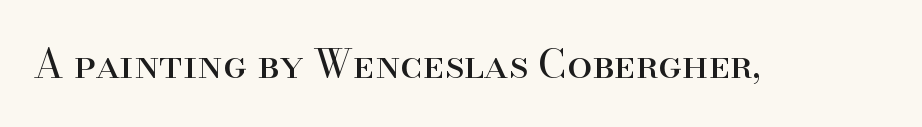
Looks like regular typesetting: each glyph gets only the width it needs. Is the type heavy? It reads as light-to-regular instead. This sample uses a serif face. Decoration check: the copy has no underline. This is roman type, the default non-slanted kind.
